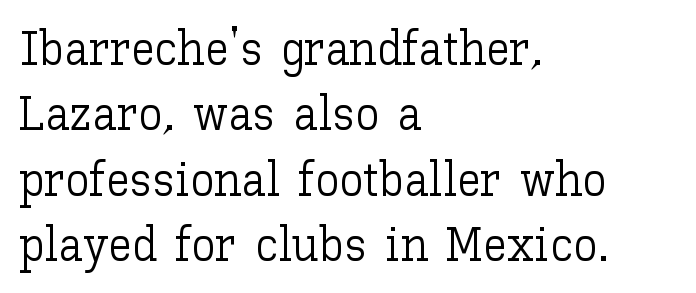
Think of a printed novel: that variable character pitch is what you see here. Each word holds together tightly as a unit, with standard inter-letter gaps. This sample keeps an unexceptional amount of space between lines. The text block is weighted toward the left margin, trailing off unevenly rightward.
